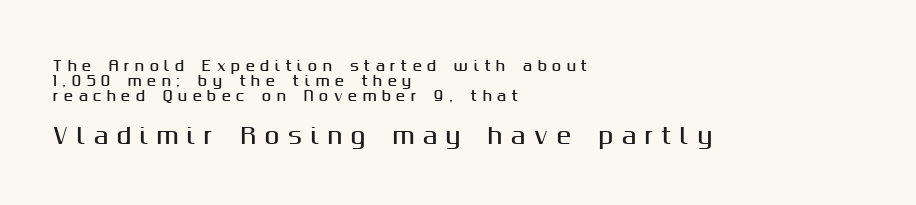
The passage shown begins with its smaller block and ends with its larger one. The setting favours the left margin, as ordinary paragraphs usually do. How are the letters spaced? Widely, with obvious added tracking. Summary of vertical rhythm: compact, with narrow interline spacing. Letters rest on an invisible, unmarked baseline.
